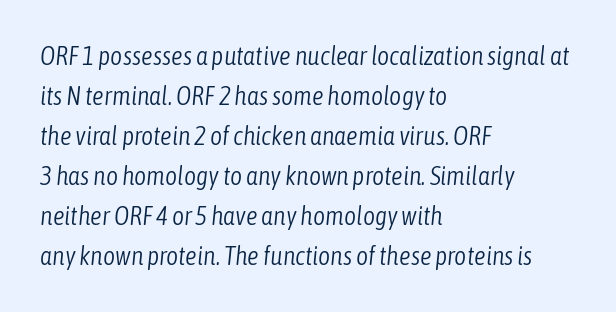
Q: Is the text bold? A: No.
Q: Is the text italic (slanted)? A: Yes, it leans right by about 6 degrees.
Q: Is the text underlined? A: No.
Q: How is the paragraph aligned? A: Left-aligned.
Q: Is the spacing between letters normal or unusually wide? A: Normal.
Q: Is the spacing between lines tight, normal or loose? A: Normal.
